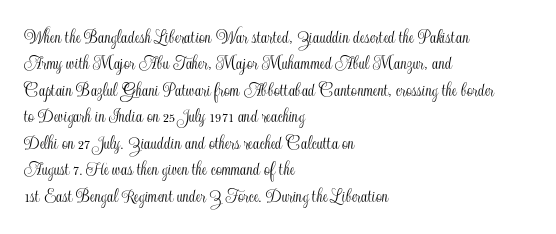
Is there much room between lines? A standard amount, neither cramped nor airy. The line texture is even and compact thanks to regular tracking. The paragraph has a hard left edge and a soft right edge. The strip under each line holds only bare page.
